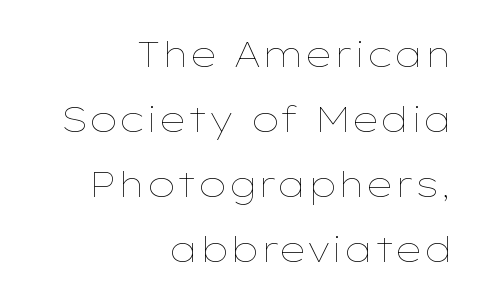
The horizontal fit of the characters is conventional and even. Caption: multi-line text, flush right, ragged left. The baseline area is clear. No chunkiness to these letters — they're not bold. A roman cut, with each character standing at attention. These lines are rendered in a variable-pitch font.
